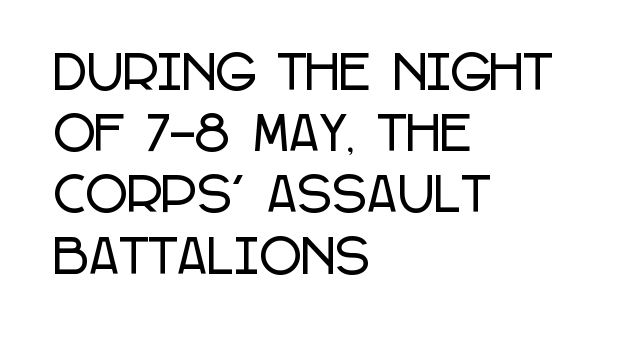
A sans-serif font was chosen for this passage. Plain, unruled lines of type. Short note: letters normally spaced. Every character sits straight up, as roman type does.
